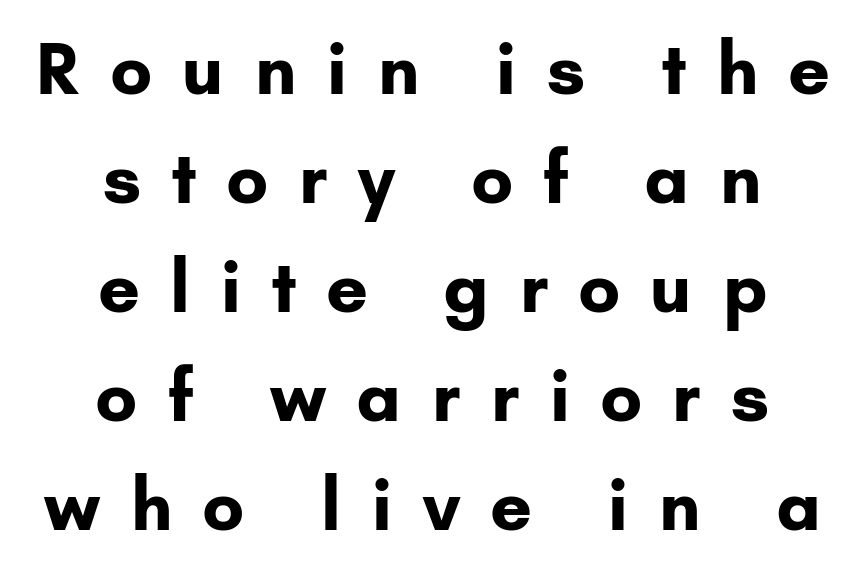
The image shows 69 px bold sans-serif type, upright; set centered, normal line spacing (1.58x), unusually wide letter spacing (+0.45 em), not underlined; low stroke contrast and a small x-height.
